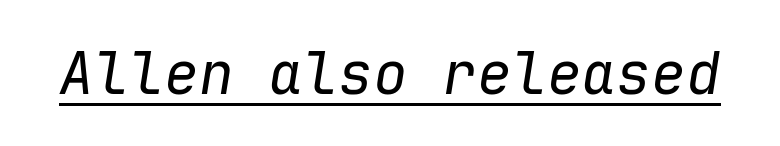
{"italic": "yes", "lean": "right", "slant_degrees": 9, "bold": "no", "weight": "regular", "width": "normal", "stroke_contrast": "low", "x_height": "medium", "monospaced": "yes", "underline": "yes", "letter_spacing": "normal", "letter_spacing_em": 0.0, "glyph_px": 58}
